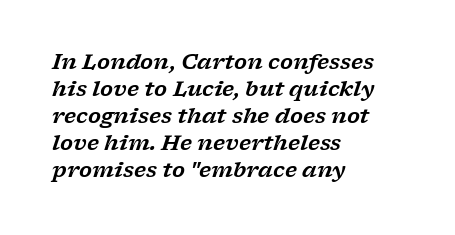
Words float on clear page, feet unadorned. When letters slant like this, we call the style italic. Reading down the column, the eye jumps a familiar distance to each next line. Caption: multi-line text, flush left, ragged right. The tracking reads as untouched default to a designer's eye.
